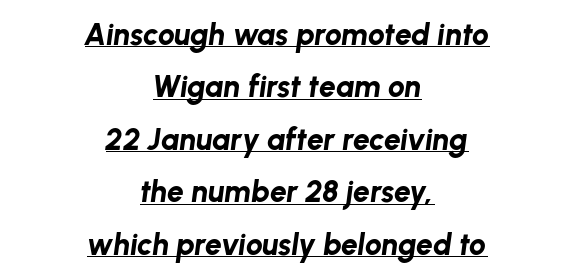
The image shows 30 px bold type, italic (leaning right); set centered, line spacing 1.75x, normal letter spacing, underlined; low stroke contrast and a medium x-height.
